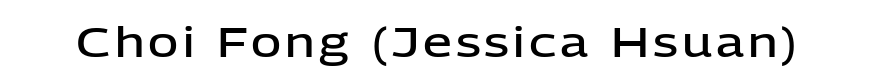
Look at the stroke-to-counter ratio: somewhat heavy, a semibold. The lettering stays uniformly vertical, giving the passage a roman look. To sum up the face: it is a sans, with no serifs. Anything drawn beneath the words? Only blank space. The rendering uses natural spacing where letterforms have individual widths.
